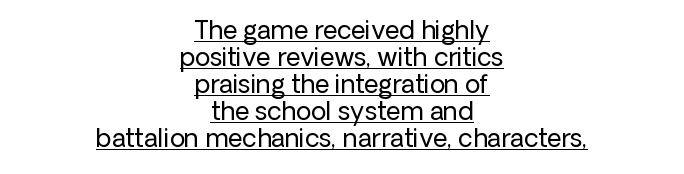
Q: Is the text bold? A: No.
Q: Is the text italic (slanted)? A: No, it is upright.
Q: Is the text underlined? A: Yes.
Q: How is the paragraph aligned? A: Centered.
Q: Is the spacing between letters normal or unusually wide? A: Normal.
Q: Is the spacing between lines tight, normal or loose? A: Tight.
